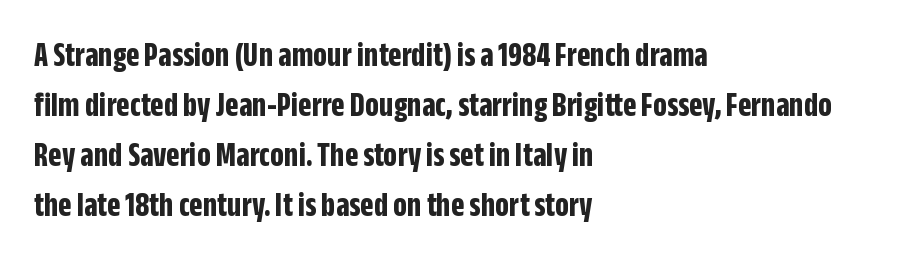
The image shows 35 px bold, condensed sans-serif type, upright; set left-aligned, normal line spacing (1.43x), normal letter spacing, not underlined; low stroke contrast and a large x-height.
